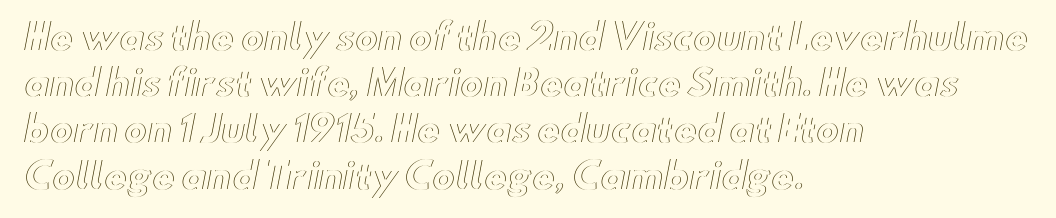
The lines in this sample share a left origin and differ only in where they stop. Short note: letters normally spaced. Check under the words: just untouched page. Baseline-to-baseline distance is the conventional proportion of letter height.
